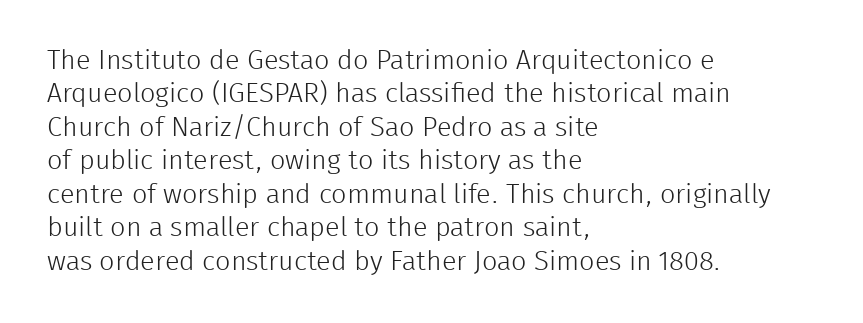
The image shows 27 px text type, upright; set left-aligned, line spacing 1.24x, normal letter spacing, not underlined.
